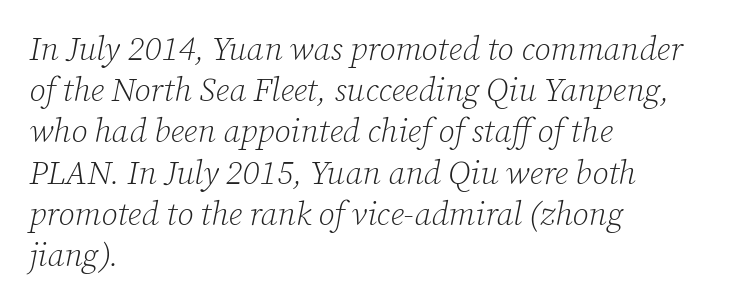
Q: Is the text bold? A: No.
Q: Is the text italic (slanted)? A: Yes, it leans right by about 12 degrees.
Q: Is the typeface a serif or a sans-serif typeface? A: Serif.
Q: Is the text underlined? A: No.
Q: How is the paragraph aligned? A: Left-aligned.
Q: Is the spacing between letters normal or unusually wide? A: Normal.
Q: Is the spacing between lines tight, normal or loose? A: Normal.
Q: Width (condensed, normal, or wide)? A: Normal.
Q: Stroke contrast? A: Low.
Q: x-height? A: Medium.
Q: Monospaced? A: No.
